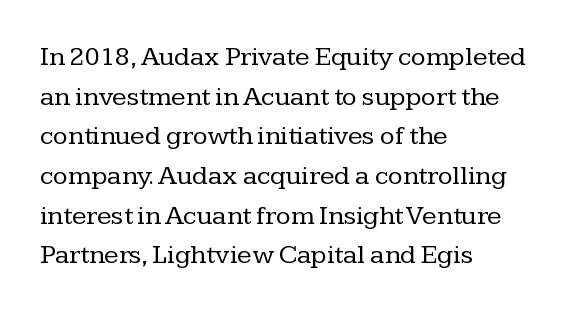
Q: Is the text bold? A: No.
Q: Is the text italic (slanted)? A: No, it is upright.
Q: Is the text underlined? A: No.
Q: How is the paragraph aligned? A: Left-aligned.
Q: Is the spacing between letters normal or unusually wide? A: Normal.
Q: Is the spacing between lines tight, normal or loose? A: Normal.
